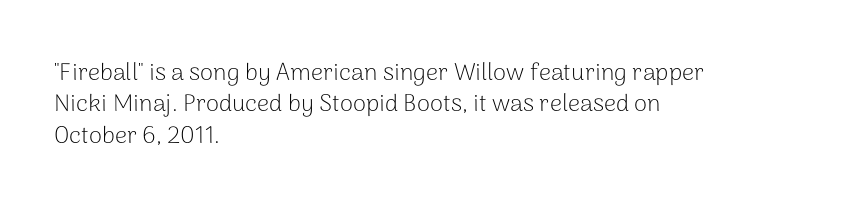
Q: Is the text bold? A: No.
Q: Is the text italic (slanted)? A: No, it is upright.
Q: Is the text underlined? A: No.
Q: How is the paragraph aligned? A: Left-aligned.
Q: Is the spacing between letters normal or unusually wide? A: Normal.
Q: Is the spacing between lines tight, normal or loose? A: Normal.
